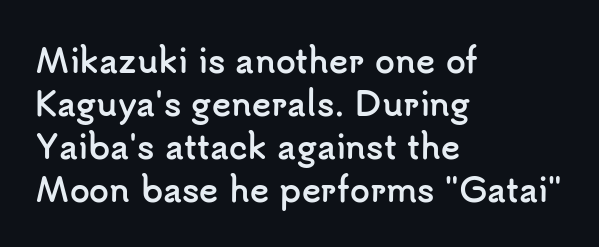
Q: Is the text bold? A: Yes.
Q: Is the text italic (slanted)? A: No, it is upright.
Q: Is the typeface a serif or a sans-serif typeface? A: Sans-serif.
Q: Is the text underlined? A: No.
Q: How is the paragraph aligned? A: Left-aligned.
Q: Is the spacing between letters normal or unusually wide? A: Normal.
Q: Is the spacing between lines tight, normal or loose? A: Normal.
Q: Width (condensed, normal, or wide)? A: Normal.
Q: Stroke contrast? A: Low.
Q: x-height? A: Small.
Q: Monospaced? A: No.
